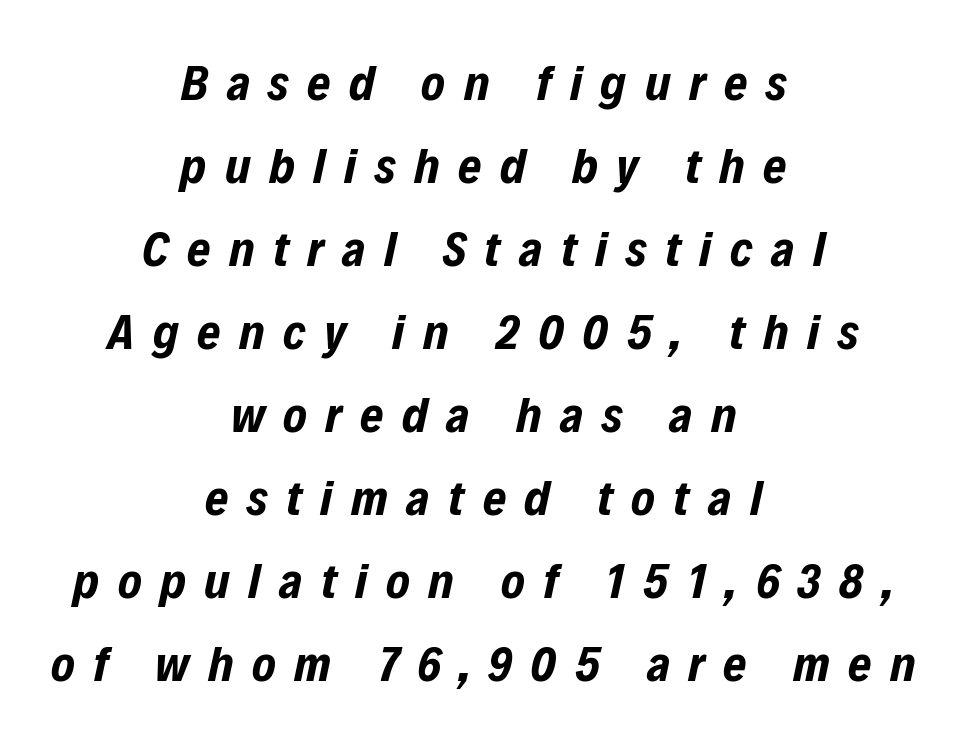
The image shows 50 px bold, condensed type, italic (leaning right); set centered, normal line spacing (1.66x), unusually wide letter spacing (+0.37 em), not underlined; low stroke contrast and a medium x-height.
